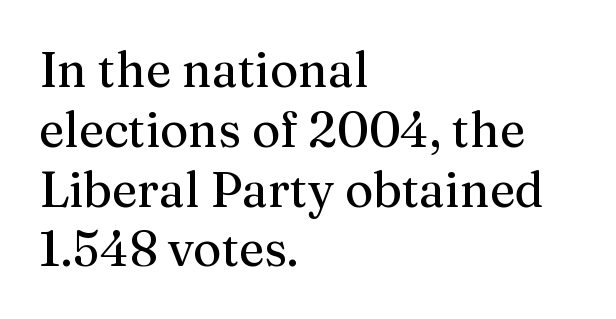
The image shows 49 px regular-weight serif type, upright; set left-aligned, line spacing 1.22x, normal letter spacing, not underlined; medium stroke contrast and a medium x-height.
